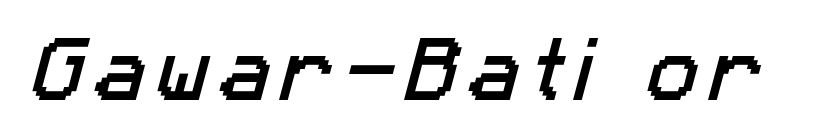
Q: Is the typeface a serif or a sans-serif typeface? A: Sans-serif.
Q: Is the text underlined? A: No.
Q: Width (condensed, normal, or wide)? A: Normal.
Q: Stroke contrast? A: Low.
Q: x-height? A: Medium.
Q: Monospaced? A: No.
